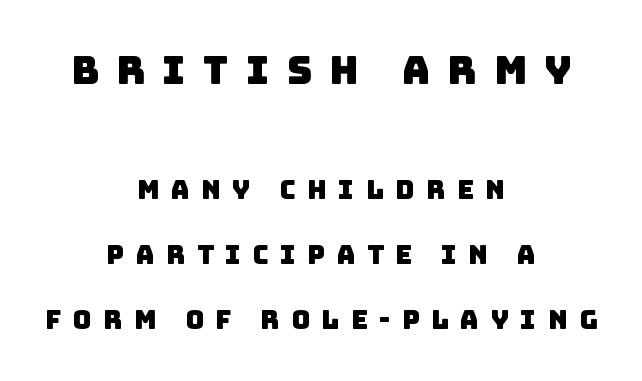
Does the copy run flush right? No — it is centered line by line. Type size steps down from the first block to the second. The passage shown is typed in a proportional face where columns would drift. Reading down the column, the eye jumps a long way to each next line. Are there feet on the stems? There aren't — it's a sans. Lines of text with bare space underneath.
